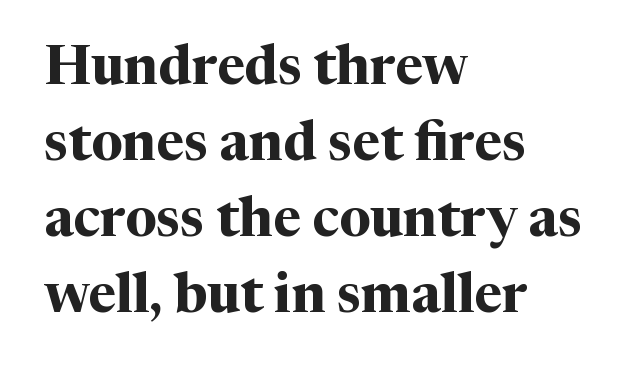
Q: Is the text bold? A: Yes.
Q: Is the text italic (slanted)? A: No, it is upright.
Q: Is the typeface a serif or a sans-serif typeface? A: Serif.
Q: Is the text underlined? A: No.
Q: How is the paragraph aligned? A: Left-aligned.
Q: Is the spacing between letters normal or unusually wide? A: Normal.
Q: Is the spacing between lines tight, normal or loose? A: Normal.
Q: Width (condensed, normal, or wide)? A: Normal.
Q: Stroke contrast? A: Medium.
Q: x-height? A: Medium.
Q: Monospaced? A: No.
